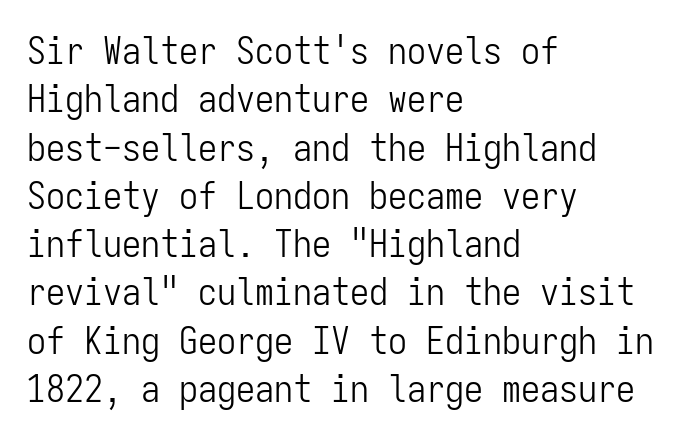
The image shows 38 px light, condensed sans-serif type, upright, monospaced; set left-aligned, normal line spacing (1.27x), normal letter spacing, not underlined; low stroke contrast and a medium x-height.
